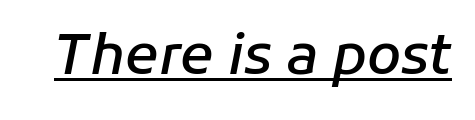
Q: Is the text bold? A: Semi-bold.
Q: Is the text italic (slanted)? A: Yes, it leans right by about 11 degrees.
Q: Is the text underlined? A: Yes.
Q: Is the spacing between letters normal or unusually wide? A: Normal.
Q: Width (condensed, normal, or wide)? A: Normal.
Q: Stroke contrast? A: Low.
Q: x-height? A: Medium.
Q: Monospaced? A: No.
